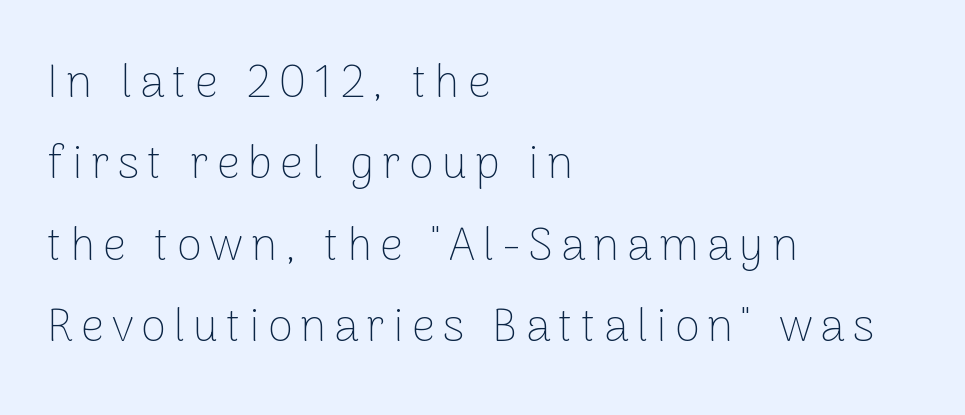
{"serif": "no", "italic": "no", "bold": "no", "weight": "thin", "width": "normal", "stroke_contrast": "low", "x_height": "medium", "monospaced": "no", "underline": "no", "align": "left", "line_spacing_ratio": 1.77, "glyph_px": 46}
